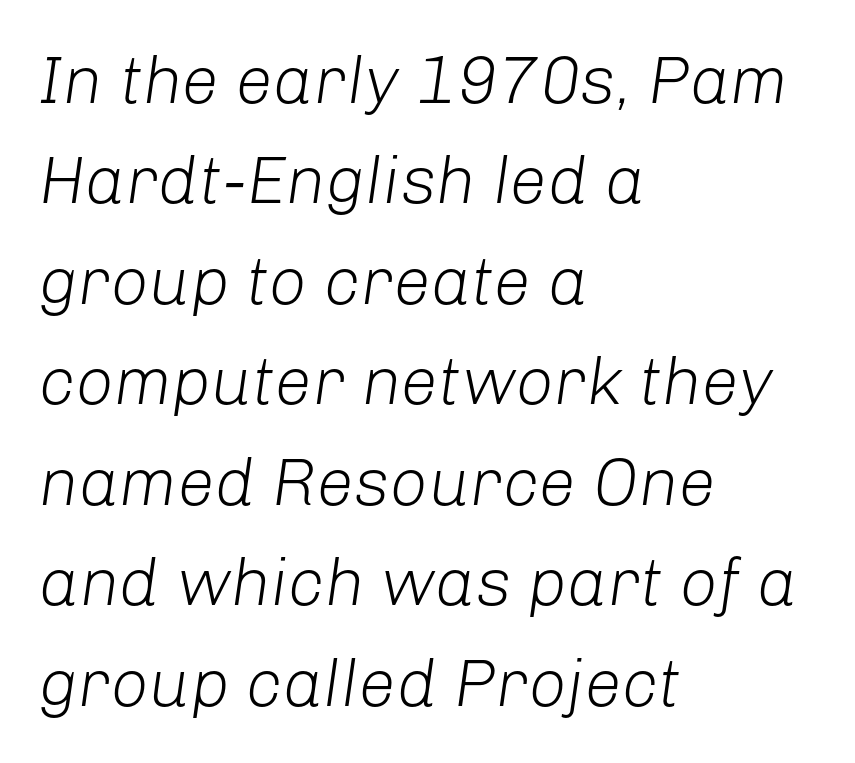
Q: Is the text bold? A: No.
Q: Is the text italic (slanted)? A: Yes, it leans right by about 8 degrees.
Q: Is the text underlined? A: No.
Q: How is the paragraph aligned? A: Left-aligned.
Q: Is the spacing between letters normal or unusually wide? A: Normal.
Q: Is the spacing between lines tight, normal or loose? A: Normal.
Q: Width (condensed, normal, or wide)? A: Normal.
Q: Stroke contrast? A: Low.
Q: x-height? A: Medium.
Q: Monospaced? A: No.
